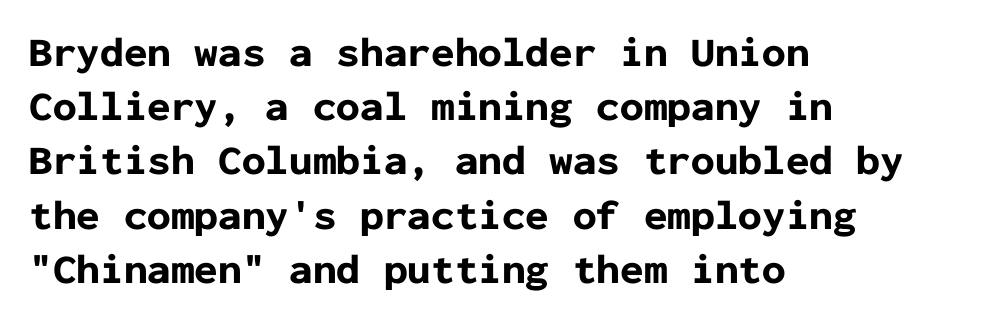
The area under the type is left untouched. Vertical spacing — default. The rendering keeps characters at their native spacing. Think of a typewriter: that constant character pitch is what you see here. In terms of posture, this sample is upright.
